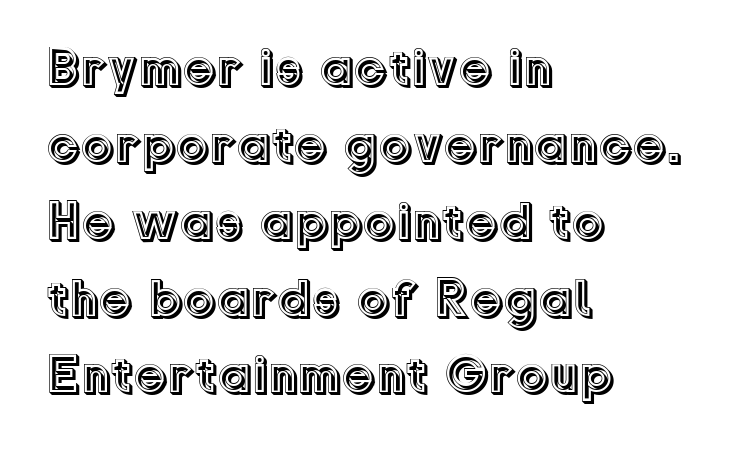
The image shows 53 px text type, upright; set left-aligned, normal line spacing (1.45x), normal letter spacing, not underlined; a medium x-height.
